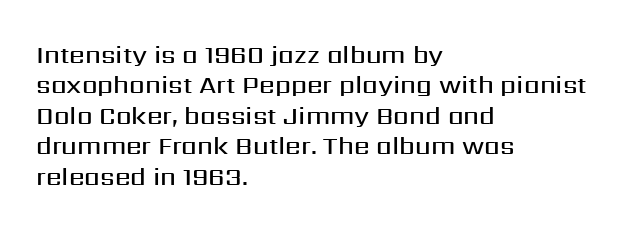
Q: Is the text bold? A: Semi-bold.
Q: Is the text italic (slanted)? A: No, it is upright.
Q: Is the text underlined? A: No.
Q: How is the paragraph aligned? A: Left-aligned.
Q: Is the spacing between letters normal or unusually wide? A: Normal.
